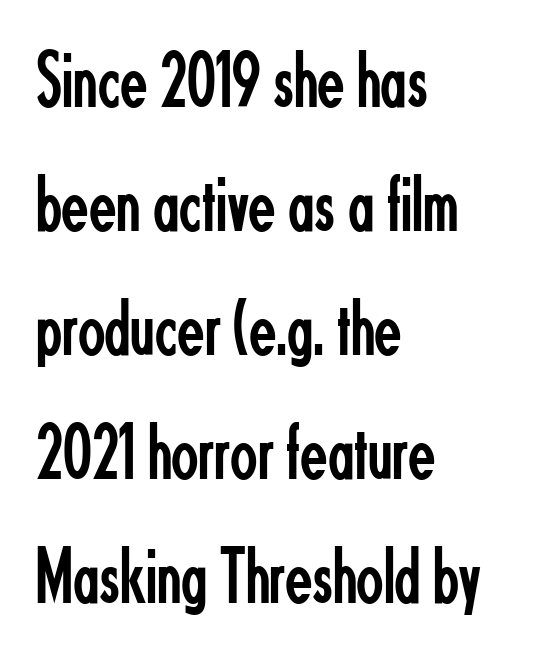
Q: Is the text bold? A: No.
Q: Is the text italic (slanted)? A: No, it is upright.
Q: Is the typeface a serif or a sans-serif typeface? A: Sans-serif.
Q: Is the text underlined? A: No.
Q: How is the paragraph aligned? A: Left-aligned.
Q: Is the spacing between letters normal or unusually wide? A: Normal.
Q: Is the spacing between lines tight, normal or loose? A: Normal.
Q: Width (condensed, normal, or wide)? A: Condensed.
Q: Stroke contrast? A: Low.
Q: x-height? A: Small.
Q: Monospaced? A: No.
